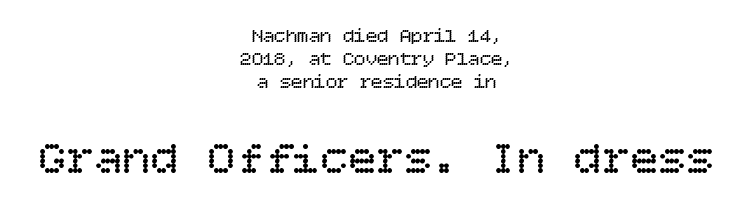
{"italic": "no", "bold": "no", "weight": "regular", "width": "normal", "stroke_contrast": "low", "x_height": "large", "underline": "no", "align": "center", "line_spacing_ratio": 1.22, "letter_spacing": "normal", "letter_spacing_em": 0.0, "larger_block": "second", "size_ratio": 2.47, "glyph_px": 47}
